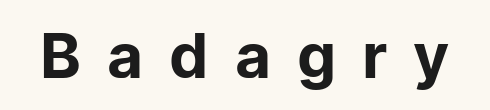
The image shows 62 px regular-weight sans-serif type, upright; set unusually wide letter spacing (+0.42 em), not underlined; low stroke contrast and a medium x-height.
